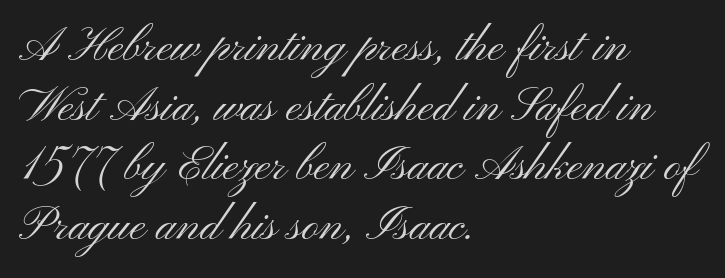
This block has exactly the height ordinary leading produces. These glyphs show unthickened strokes, regular width or finer. Character widths vary here, with narrow letters taking less room than wide ones. Check where the strokes stop: nothing finishes them off — pure sans.
